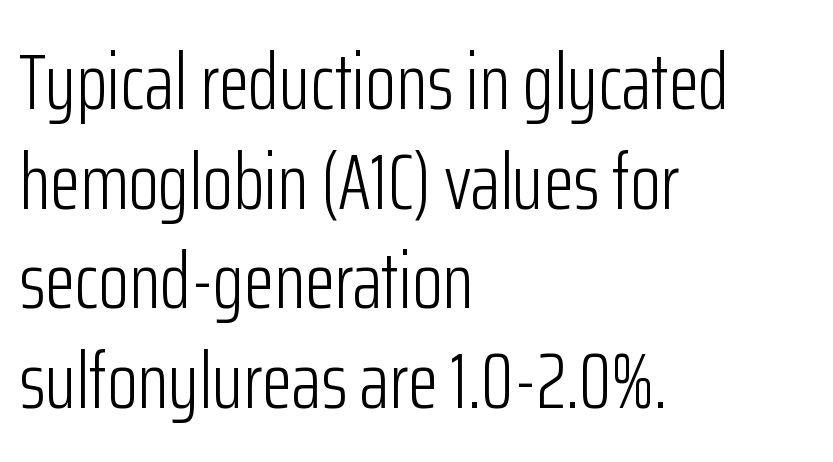
Posture: vertical. This sample uses plain, unmodified letter spacing. A typesetter would call this proportional, since set widths differ per character. Line beginnings align vertically; line endings do not.
